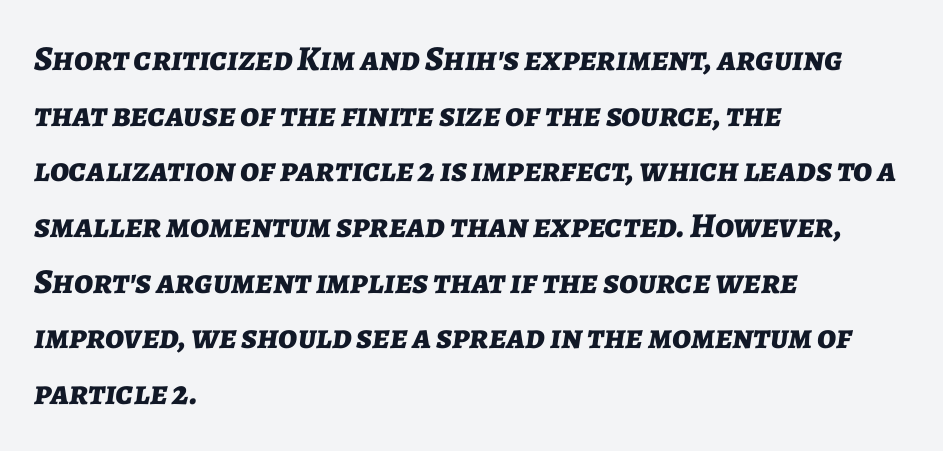
The image shows 35 px bold type, italic (leaning right); set left-aligned, normal line spacing (1.59x), normal letter spacing, not underlined; low stroke contrast and a medium x-height.
